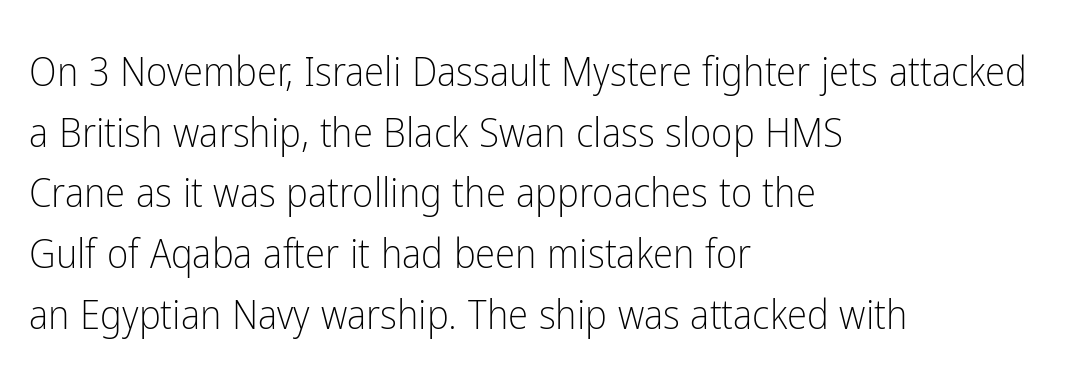
The weight tops out at a normal text grade. Rule under the text: the space is simply empty. If you measured baseline to baseline, you'd find a middling distance. The lettering holds an erect, upright posture throughout. Line beginnings align vertically; line endings do not.
